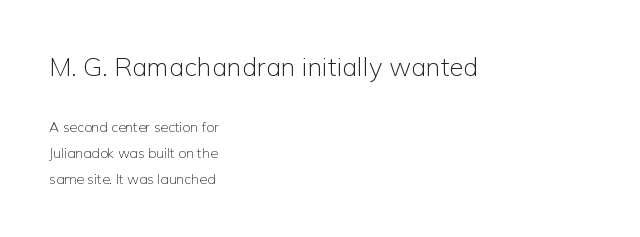
Q: Is the text bold? A: No.
Q: Is the text italic (slanted)? A: No, it is upright.
Q: Is the text underlined? A: No.
Q: How is the paragraph aligned? A: Left-aligned.
Q: Is the spacing between letters normal or unusually wide? A: Normal.
Q: Which block of text is set in a larger size, the first (top) or the second (bottom)? A: The first (top) one.
